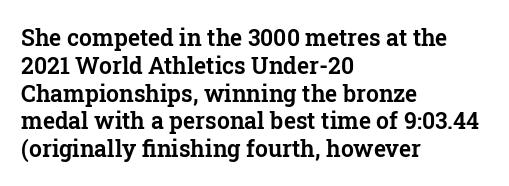
{"italic": "no", "underline": "no", "align": "left", "line_spacing_ratio": 1.21, "letter_spacing": "normal", "letter_spacing_em": 0.0, "glyph_px": 23}
